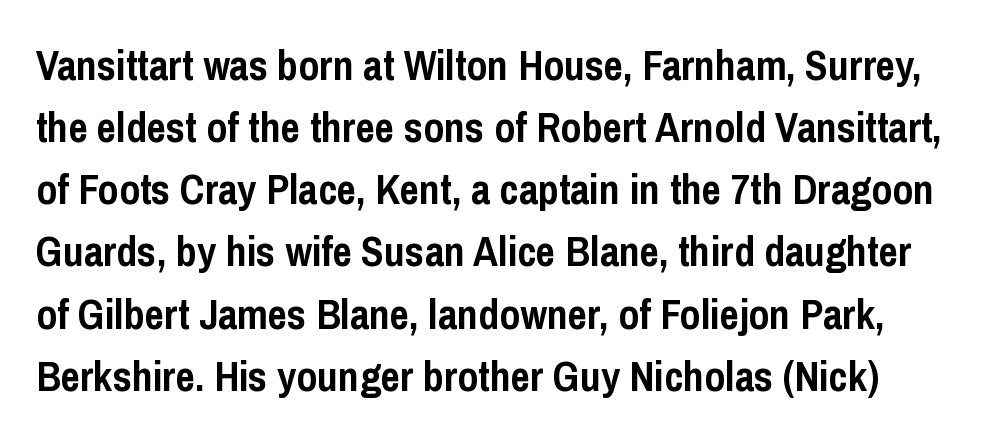
{"serif": "no", "italic": "no", "bold": "yes", "weight": "semibold", "width": "condensed", "stroke_contrast": "low", "x_height": "medium", "monospaced": "no", "underline": "no", "line_spacing": "normal", "line_spacing_ratio": 1.48, "letter_spacing": "normal", "letter_spacing_em": 0.0, "glyph_px": 42}
